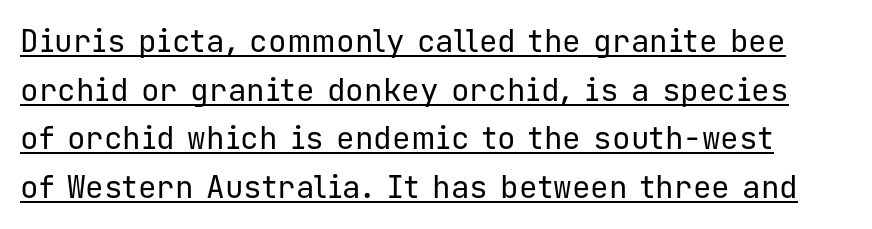
The image shows 31 px regular-weight sans-serif type, upright, monospaced; set normal line spacing (1.57x), normal letter spacing, underlined; low stroke contrast and a medium x-height.
